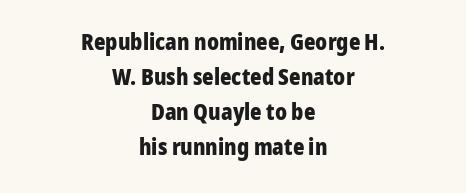
The image shows 22 px bold type, upright; set centered, normal line spacing (1.59x), normal letter spacing, not underlined.
